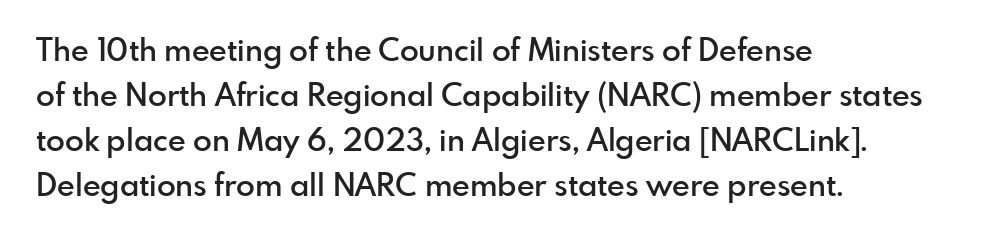
The image shows 31 px semibold sans-serif type, upright; set left-aligned, normal line spacing (1.45x), normal letter spacing, not underlined; a small x-height.
